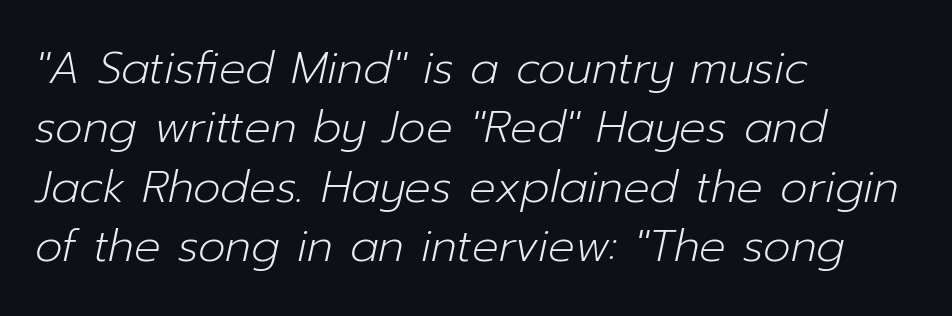
The image shows 44 px light type, italic (leaning right); set left-aligned, normal line spacing (1.35x), normal letter spacing, not underlined; low stroke contrast and a medium x-height.
